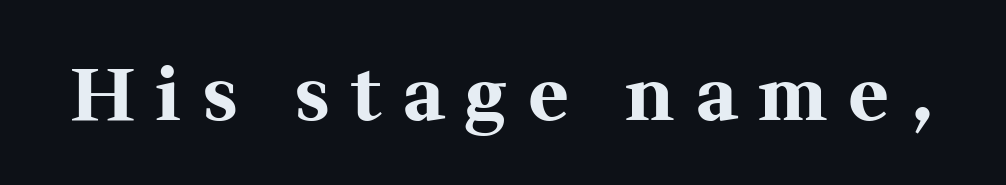
Q: Is the text bold? A: Yes.
Q: Is the text italic (slanted)? A: No, it is upright.
Q: Is the typeface a serif or a sans-serif typeface? A: Serif.
Q: Is the text underlined? A: No.
Q: Is the spacing between letters normal or unusually wide? A: Unusually wide.
Q: Width (condensed, normal, or wide)? A: Normal.
Q: Stroke contrast? A: Medium.
Q: x-height? A: Medium.
Q: Monospaced? A: No.
